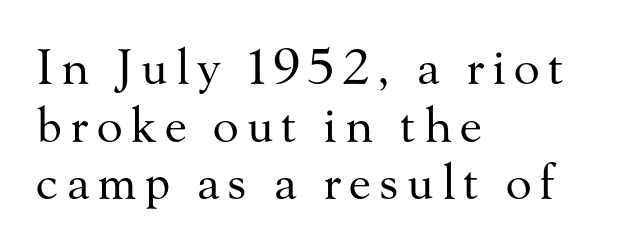
{"serif": "yes", "italic": "no", "bold": "no", "weight": "regular", "width": "normal", "stroke_contrast": "medium", "x_height": "small", "monospaced": "no", "underline": "no", "align": "left", "line_spacing_ratio": 1.2, "glyph_px": 48}
